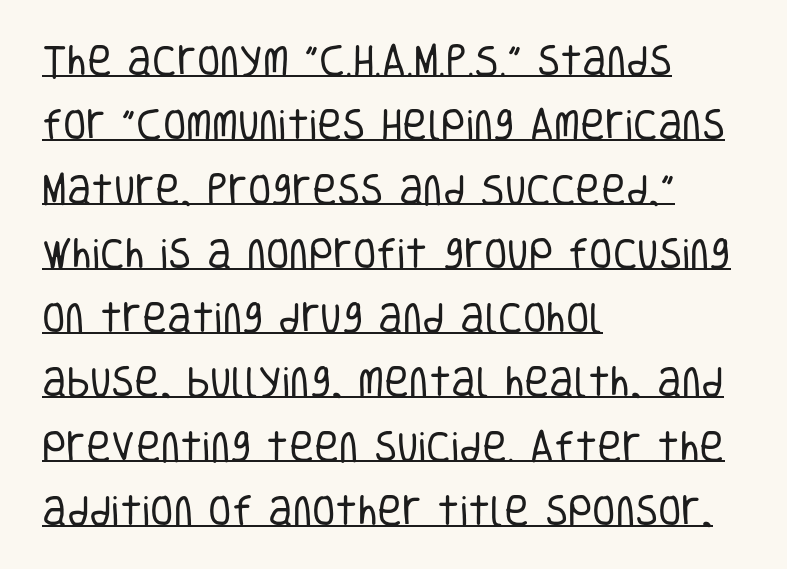
The image shows 34 px regular-weight, condensed sans-serif type, upright; set left-aligned, line spacing 1.89x, normal letter spacing, underlined; low stroke contrast and a large x-height.
